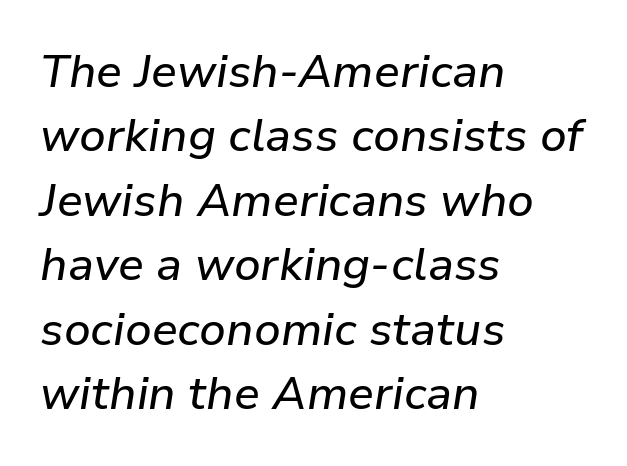
{"italic": "yes", "lean": "right", "slant_degrees": 9, "width": "normal", "stroke_contrast": "low", "x_height": "medium", "monospaced": "no", "underline": "no", "align": "left", "line_spacing": "normal", "line_spacing_ratio": 1.4, "letter_spacing": "normal", "letter_spacing_em": 0.0, "glyph_px": 46}
